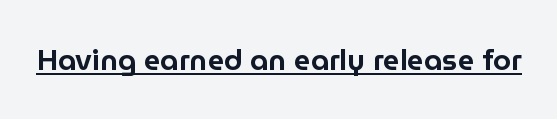
No feet cap the strokes, marking this as sans-serif type. Do the characters align in a grid? No, the font is proportional. Characters follow at the spacing the type designer built in. Glance below the letters and you will spot a drawn line. Nope, not italic — everything's standing straight.
